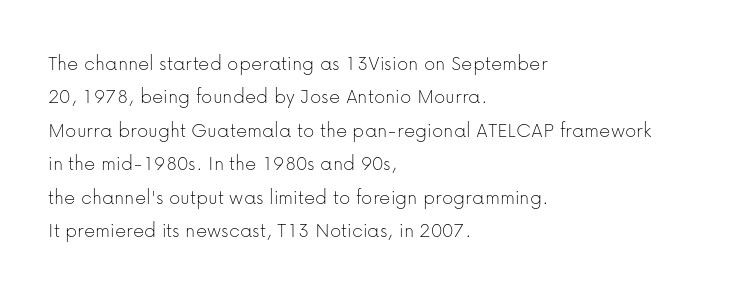
Q: Is the text bold? A: No.
Q: Is the text italic (slanted)? A: No, it is upright.
Q: Is the text underlined? A: No.
Q: How is the paragraph aligned? A: Left-aligned.
Q: Is the spacing between letters normal or unusually wide? A: Normal.
Q: Is the spacing between lines tight, normal or loose? A: Normal.
